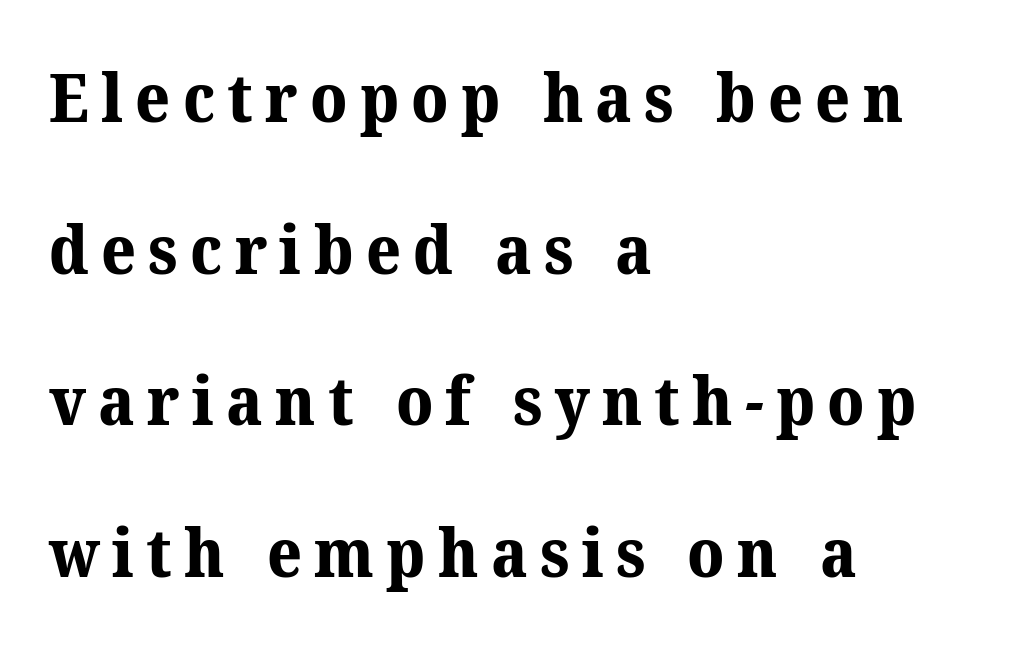
{"serif": "yes", "bold": "yes", "weight": "bold", "width": "normal", "stroke_contrast": "medium", "x_height": "medium", "monospaced": "no", "underline": "no", "align": "left", "line_spacing": "loose", "line_spacing_ratio": 2.23, "glyph_px": 68}
